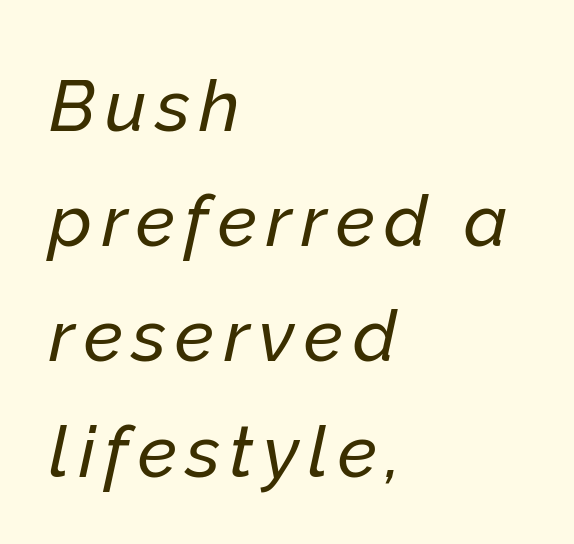
Q: Is the text italic (slanted)? A: Yes, it leans right by about 12 degrees.
Q: Is the text underlined? A: No.
Q: How is the paragraph aligned? A: Left-aligned.
Q: Is the spacing between lines tight, normal or loose? A: Normal.
Q: Width (condensed, normal, or wide)? A: Normal.
Q: Stroke contrast? A: Low.
Q: x-height? A: Medium.
Q: Monospaced? A: No.
